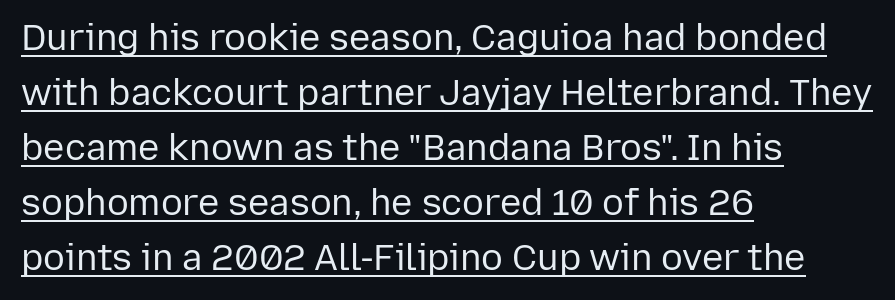
Q: Is the text bold? A: No.
Q: Is the text italic (slanted)? A: No, it is upright.
Q: Is the typeface a serif or a sans-serif typeface? A: Sans-serif.
Q: Is the text underlined? A: Yes.
Q: How is the paragraph aligned? A: Left-aligned.
Q: Is the spacing between letters normal or unusually wide? A: Normal.
Q: Is the spacing between lines tight, normal or loose? A: Normal.
Q: Width (condensed, normal, or wide)? A: Normal.
Q: Stroke contrast? A: Low.
Q: x-height? A: Medium.
Q: Monospaced? A: No.
